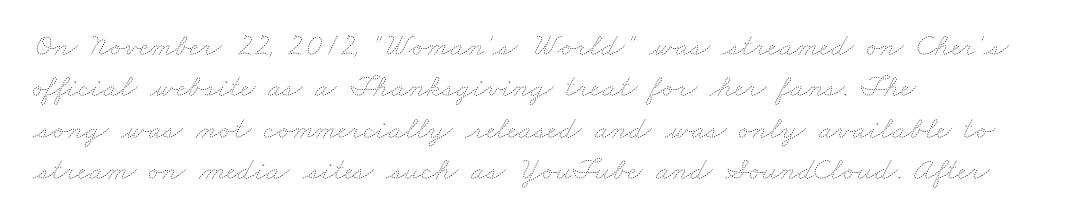
The image shows 32 px thin, wide type; set left-aligned, normal line spacing (1.29x), normal letter spacing, not underlined; low stroke contrast and a small x-height.
